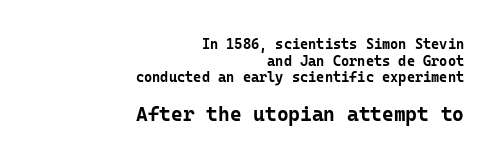
{"italic": "no", "bold": "yes", "underline": "no", "align": "right", "line_spacing_ratio": 1.19, "letter_spacing": "normal", "letter_spacing_em": 0.0, "larger_block": "second", "size_ratio": 1.43, "glyph_px": 20}
